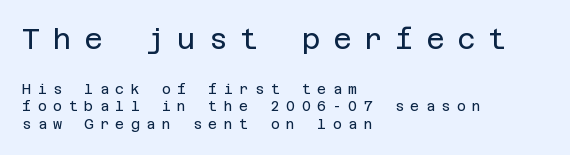
Q: Is the text bold? A: No.
Q: Is the text italic (slanted)? A: No, it is upright.
Q: Is the typeface a serif or a sans-serif typeface? A: Sans-serif.
Q: Is the text underlined? A: No.
Q: How is the paragraph aligned? A: Left-aligned.
Q: Is the spacing between letters normal or unusually wide? A: Unusually wide.
Q: Is the spacing between lines tight, normal or loose? A: Normal.
Q: Which block of text is set in a larger size, the first (top) or the second (bottom)? A: The first (top) one.
Q: Width (condensed, normal, or wide)? A: Normal.
Q: Stroke contrast? A: Low.
Q: x-height? A: Large.
